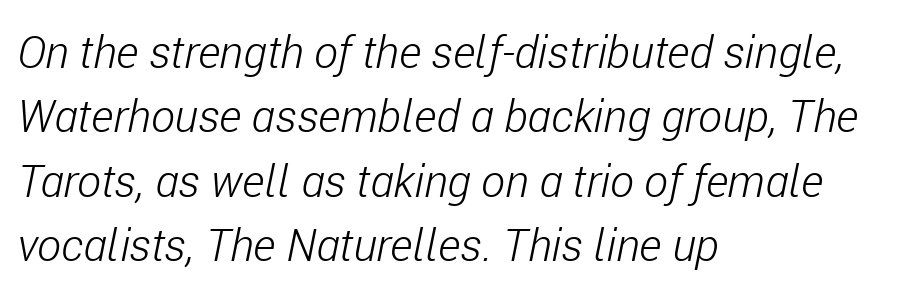
Posture: slanted. The strokes are not fattened; the text isn't bold. Rule under the text: the space is simply empty. The typesetter chose a ragged-right arrangement here. Regular leading. Note the varied advance widths — an 'i' is clearly narrower than an 'm'.
